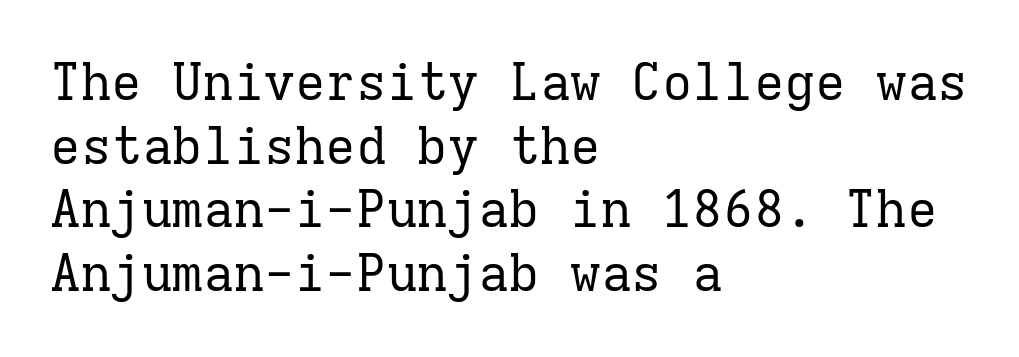
Q: Is the text bold? A: No.
Q: Is the text italic (slanted)? A: No, it is upright.
Q: Is the typeface a serif or a sans-serif typeface? A: Serif.
Q: Is the text underlined? A: No.
Q: How is the paragraph aligned? A: Left-aligned.
Q: Is the spacing between letters normal or unusually wide? A: Normal.
Q: Is the spacing between lines tight, normal or loose? A: Normal.
Q: Width (condensed, normal, or wide)? A: Normal.
Q: Stroke contrast? A: Low.
Q: x-height? A: Medium.
Q: Monospaced? A: Yes.
